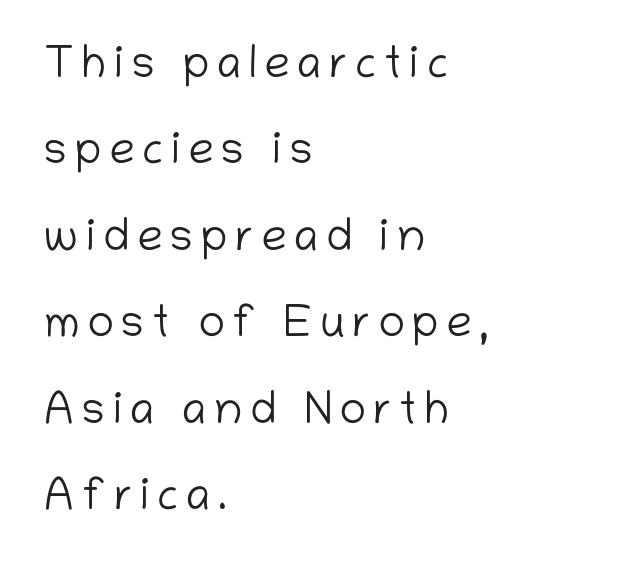
The image shows 45 px light sans-serif type, upright; set left-aligned, loose line spacing (1.92x), not underlined; low stroke contrast and a medium x-height.
